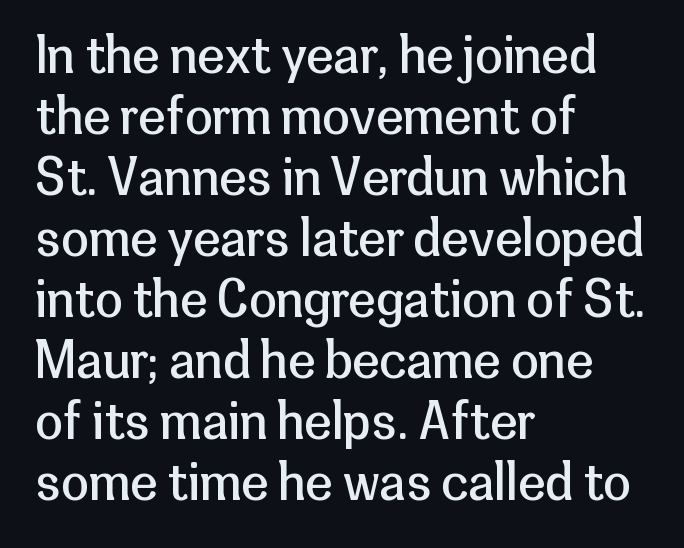
Q: Is the text bold? A: No.
Q: Is the text italic (slanted)? A: No, it is upright.
Q: Is the typeface a serif or a sans-serif typeface? A: Sans-serif.
Q: Is the text underlined? A: No.
Q: How is the paragraph aligned? A: Left-aligned.
Q: Is the spacing between letters normal or unusually wide? A: Normal.
Q: Width (condensed, normal, or wide)? A: Normal.
Q: Stroke contrast? A: Low.
Q: x-height? A: Medium.
Q: Monospaced? A: No.
